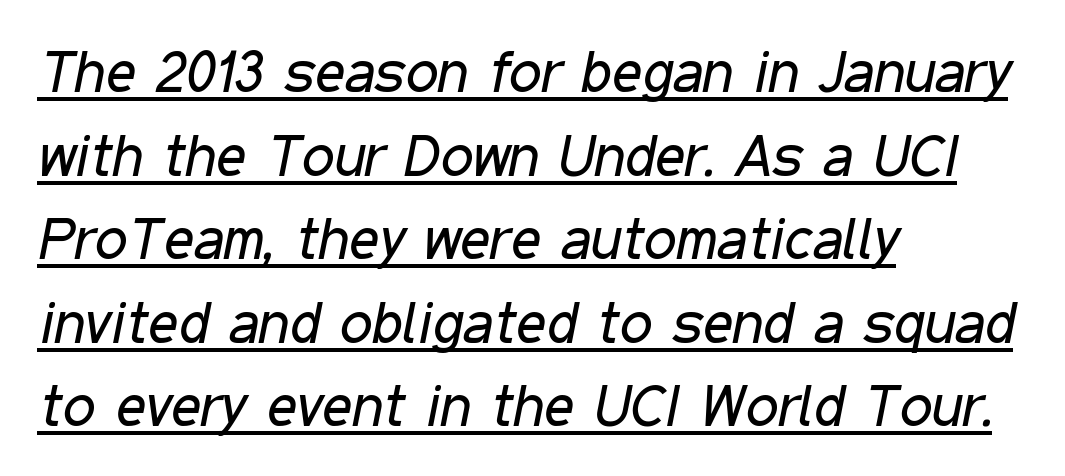
Q: Is the text bold? A: No.
Q: Is the text italic (slanted)? A: Yes, it leans right by about 11 degrees.
Q: Is the text underlined? A: Yes.
Q: How is the paragraph aligned? A: Left-aligned.
Q: Is the spacing between letters normal or unusually wide? A: Normal.
Q: Is the spacing between lines tight, normal or loose? A: Normal.
Q: Width (condensed, normal, or wide)? A: Condensed.
Q: Stroke contrast? A: Low.
Q: x-height? A: Medium.
Q: Monospaced? A: No.
